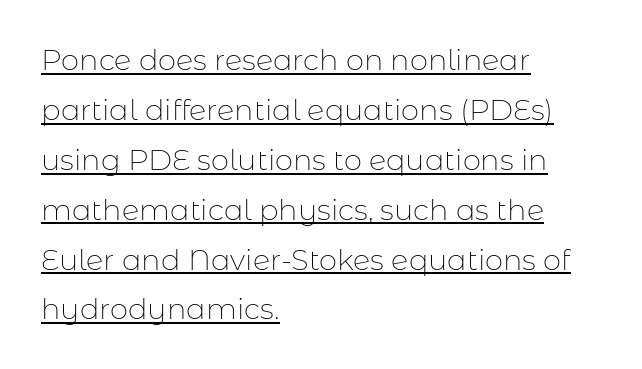
The image shows 29 px thin sans-serif type, upright; set left-aligned, line spacing 1.72x, normal letter spacing, underlined; low stroke contrast and a medium x-height.
